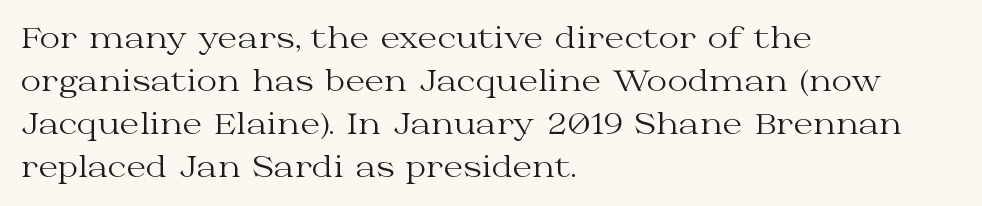
The image shows 28 px regular-weight, wide serif type, upright; set left-aligned, normal line spacing (1.54x), normal letter spacing, not underlined; medium stroke contrast and a medium x-height.
